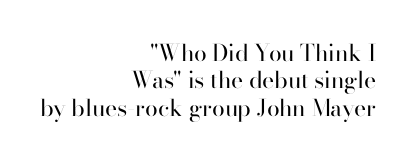
The image shows 23 px text type, upright; set right-aligned, line spacing 1.19x, normal letter spacing, not underlined.
